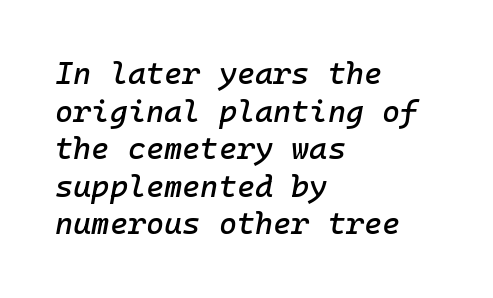
Q: Is the text italic (slanted)? A: Yes, it leans right by about 10 degrees.
Q: Is the text underlined? A: No.
Q: How is the paragraph aligned? A: Left-aligned.
Q: Is the spacing between letters normal or unusually wide? A: Normal.
Q: Width (condensed, normal, or wide)? A: Normal.
Q: Stroke contrast? A: Low.
Q: x-height? A: Medium.
